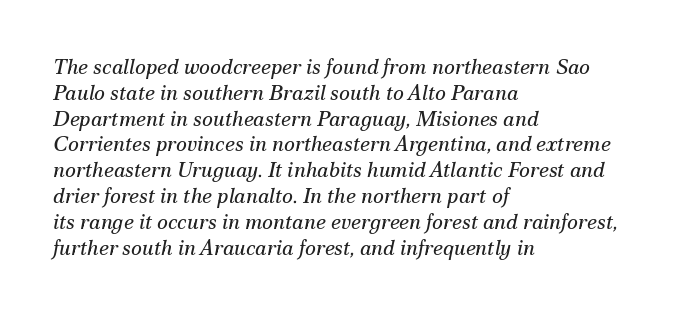
This sample uses an oblique cut, with every glyph tilted off the vertical. Think standard paragraph weight, or any step lighter than that. Honestly, there is no underline to notice here at all. The line texture is even and compact thanks to regular tracking.
